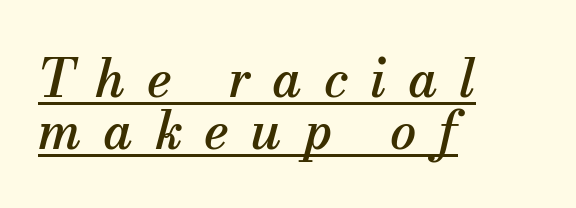
The image shows 52 px serif type, italic (leaning right); set left-aligned, tight line spacing (1.0x), unusually wide letter spacing (+0.42 em), underlined; medium stroke contrast and a small x-height.
